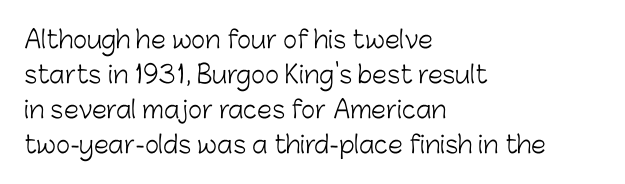
Q: Is the text bold? A: No.
Q: Is the text italic (slanted)? A: No, it is upright.
Q: Is the text underlined? A: No.
Q: How is the paragraph aligned? A: Left-aligned.
Q: Is the spacing between letters normal or unusually wide? A: Normal.
Q: Is the spacing between lines tight, normal or loose? A: Normal.
